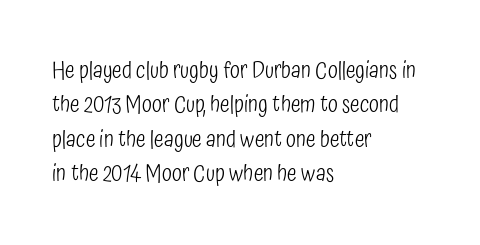
The vertical gap from one line to the next is medium. These lines were composed using upright roman letters. Horizontal alignment here is leftward, the default for most running prose. The gaps between neighbouring characters are ordinary and unremarkable. Weight: regular or lighter.
